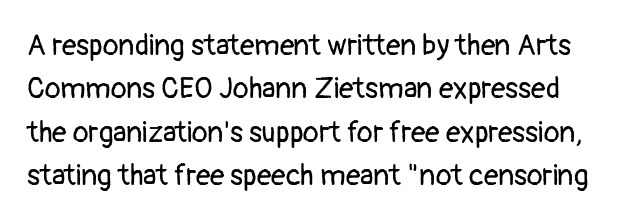
{"serif": "no", "italic": "no", "bold": "no", "weight": "regular", "width": "normal", "stroke_contrast": "low", "x_height": "medium", "monospaced": "no", "underline": "no", "line_spacing": "normal", "line_spacing_ratio": 1.5, "letter_spacing": "normal", "letter_spacing_em": 0.0, "glyph_px": 29}
